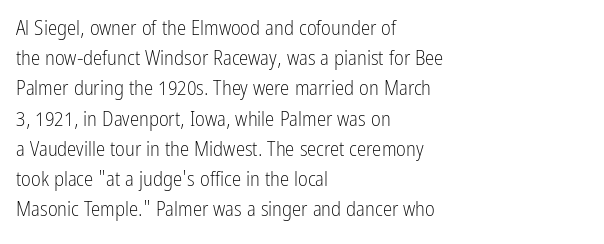
{"italic": "no", "bold": "no", "underline": "no", "align": "left", "line_spacing": "normal", "line_spacing_ratio": 1.44, "letter_spacing": "normal", "letter_spacing_em": 0.0, "glyph_px": 21}
